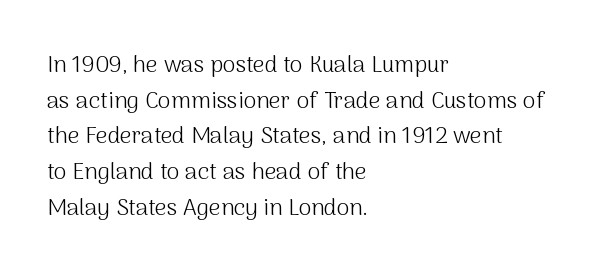
Baseline-to-baseline distance is the conventional proportion of letter height. The passage is arranged the way most books set body copy — flush left. The glyphs are unaccompanied by any horizontal stroke below them. The gaps between neighbouring characters are ordinary and unremarkable.
